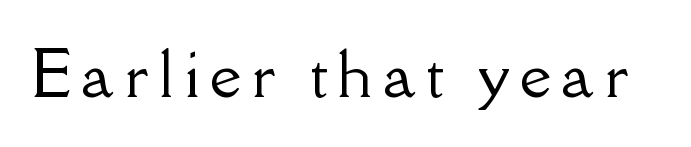
Q: Is the text italic (slanted)? A: No, it is upright.
Q: Is the typeface a serif or a sans-serif typeface? A: Serif.
Q: Is the text underlined? A: No.
Q: Width (condensed, normal, or wide)? A: Normal.
Q: Stroke contrast? A: Low.
Q: x-height? A: Small.
Q: Monospaced? A: No.
